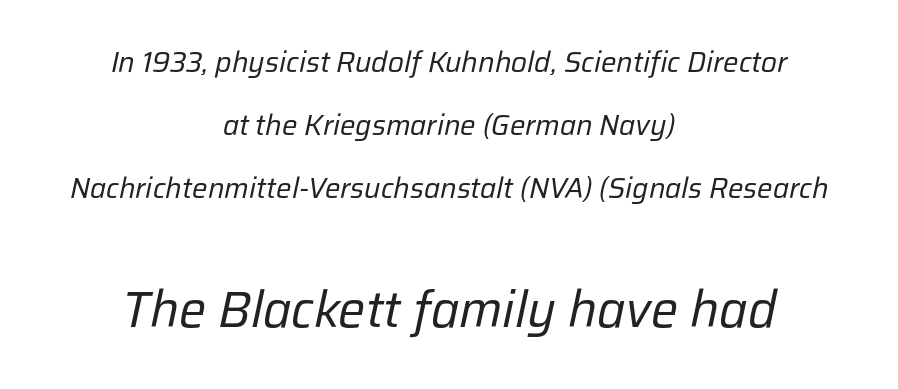
{"italic": "yes", "lean": "right", "slant_degrees": 12, "bold": "no", "weight": "regular", "width": "normal", "stroke_contrast": "low", "x_height": "medium", "monospaced": "no", "underline": "no", "align": "center", "line_spacing": "loose", "line_spacing_ratio": 2.17, "letter_spacing": "normal", "letter_spacing_em": 0.0, "larger_block": "second", "size_ratio": 1.76, "glyph_px": 51}
